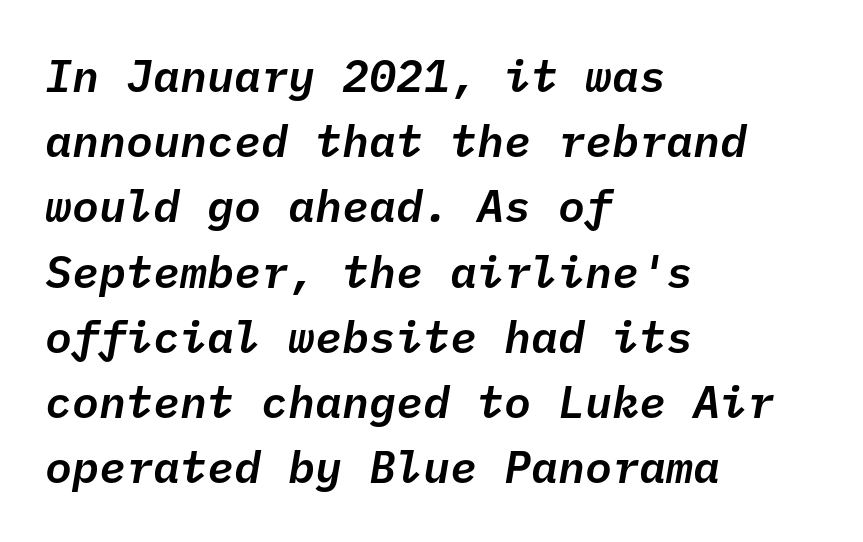
Q: Is the text italic (slanted)? A: Yes, it leans right by about 10 degrees.
Q: Is the text underlined? A: No.
Q: How is the paragraph aligned? A: Left-aligned.
Q: Is the spacing between letters normal or unusually wide? A: Normal.
Q: Is the spacing between lines tight, normal or loose? A: Normal.
Q: Width (condensed, normal, or wide)? A: Normal.
Q: Stroke contrast? A: Low.
Q: x-height? A: Medium.
Q: Monospaced? A: Yes.
